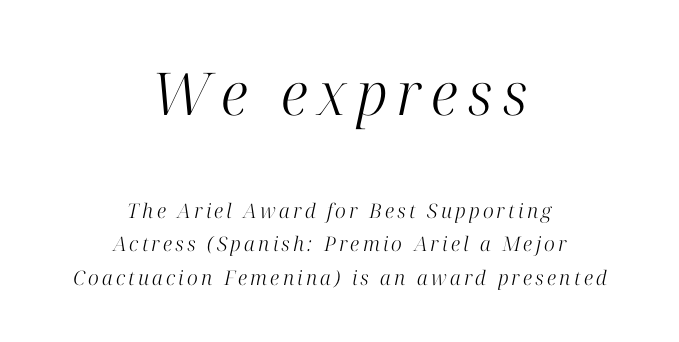
{"serif": "yes", "italic": "yes", "lean": "right", "slant_degrees": 12, "bold": "no", "weight": "light", "width": "normal", "stroke_contrast": "high", "x_height": "medium", "monospaced": "no", "underline": "no", "align": "center", "line_spacing": "normal", "line_spacing_ratio": 1.66, "larger_block": "first", "size_ratio": 2.95, "glyph_px": 59}
